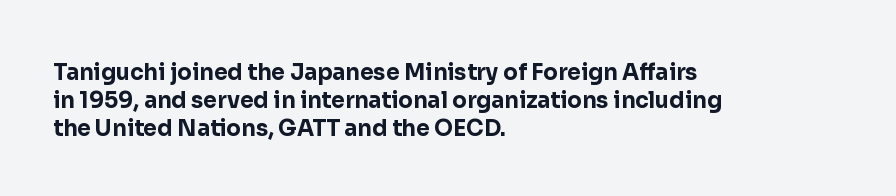
Q: Is the text bold? A: Yes.
Q: Is the text italic (slanted)? A: No, it is upright.
Q: Is the text underlined? A: No.
Q: How is the paragraph aligned? A: Left-aligned.
Q: Is the spacing between letters normal or unusually wide? A: Normal.
Q: Is the spacing between lines tight, normal or loose? A: Normal.
